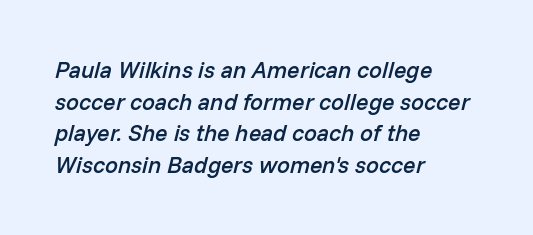
The image shows 23 px text type, italic (leaning right); set left-aligned, normal line spacing (1.38x), normal letter spacing, not underlined.
